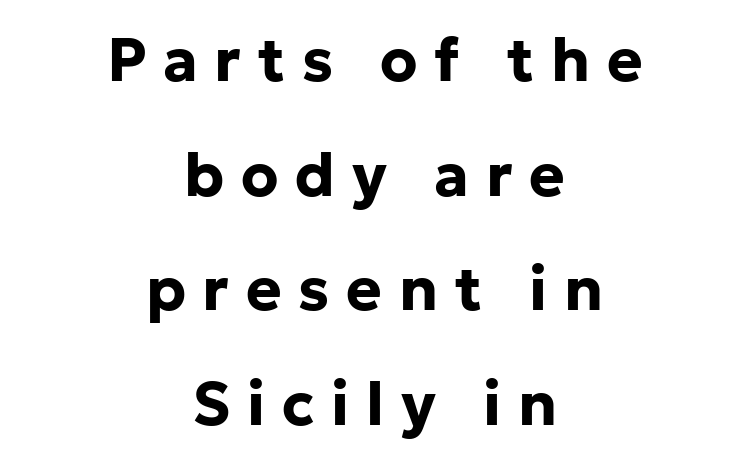
Both edges are ragged and mirror each other, which tells us the setting is centered. Is this a fixed-width face? No — the glyphs have proportional, varying widths. Horizontal bands of white between lines are thick stripes. Check under the words: just untouched page. Does the type have serifs? No, each stem ends abruptly.
